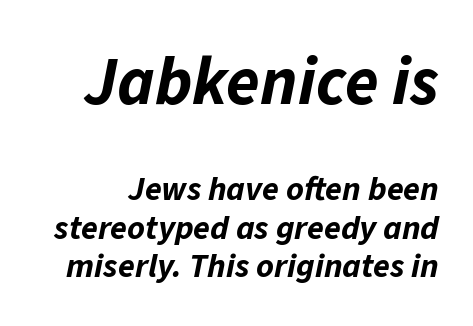
{"italic": "yes", "lean": "right", "slant_degrees": 11, "bold": "yes", "weight": "bold", "width": "normal", "stroke_contrast": "low", "x_height": "medium", "monospaced": "no", "underline": "no", "line_spacing": "tight", "line_spacing_ratio": 1.13, "letter_spacing": "normal", "letter_spacing_em": 0.0, "larger_block": "first", "size_ratio": 2.0, "glyph_px": 68}
